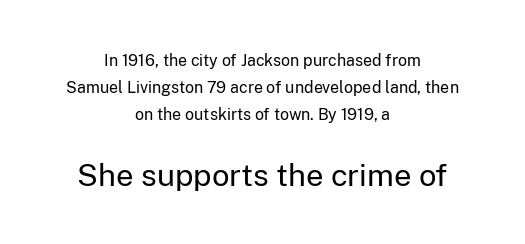
{"serif": "no", "italic": "no", "bold": "no", "weight": "regular", "width": "normal", "stroke_contrast": "low", "x_height": "medium", "monospaced": "no", "underline": "no", "align": "center", "line_spacing": "normal", "line_spacing_ratio": 1.7, "letter_spacing": "normal", "letter_spacing_em": 0.0, "larger_block": "second", "size_ratio": 1.94, "glyph_px": 31}
